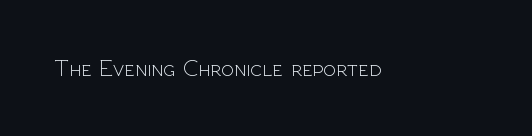
Only glyphs here, with clear space below each row. Notice how the stems are strictly vertical — no italics here. Between one letter and the next there's only the usual sliver of space. Is this a heavy cut? Hardly; it is regular or lighter.
